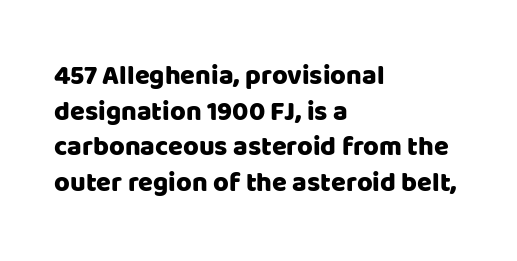
{"italic": "no", "underline": "no", "align": "left", "line_spacing": "normal", "line_spacing_ratio": 1.32, "letter_spacing": "normal", "letter_spacing_em": 0.0, "glyph_px": 27}
